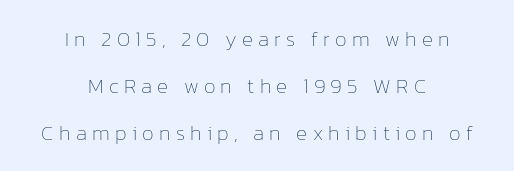
{"italic": "no", "bold": "no", "underline": "no", "align": "center", "line_spacing": "loose", "line_spacing_ratio": 2.23, "letter_spacing": "wide", "letter_spacing_em": 0.25, "glyph_px": 21}
